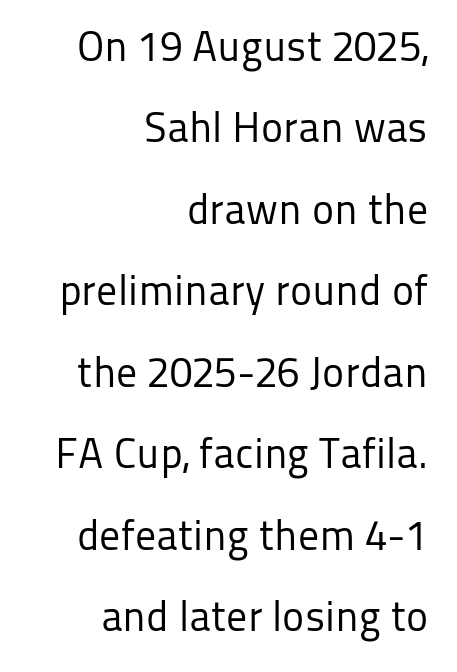
{"serif": "no", "italic": "no", "bold": "no", "weight": "regular", "width": "normal", "stroke_contrast": "low", "x_height": "medium", "monospaced": "no", "underline": "no", "align": "right", "line_spacing": "loose", "line_spacing_ratio": 1.94, "letter_spacing": "normal", "letter_spacing_em": 0.0, "glyph_px": 42}
